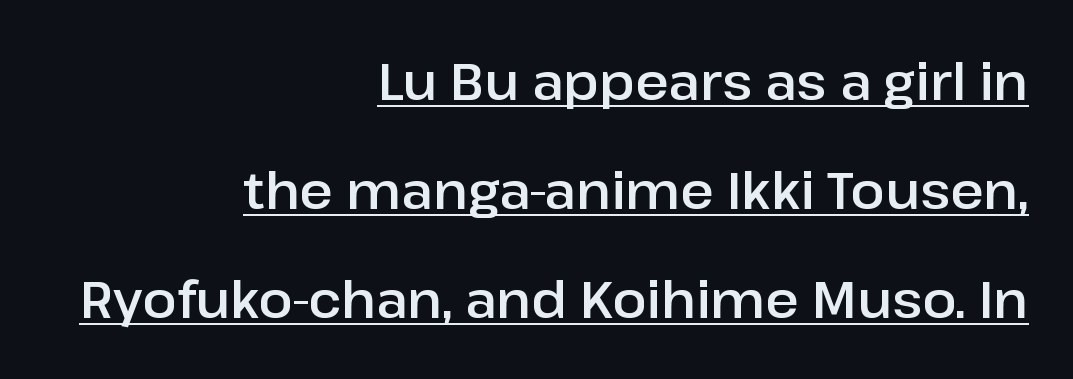
The image shows 51 px sans-serif type, upright; set right-aligned, loose line spacing (2.14x), normal letter spacing, underlined; low stroke contrast and a medium x-height.
